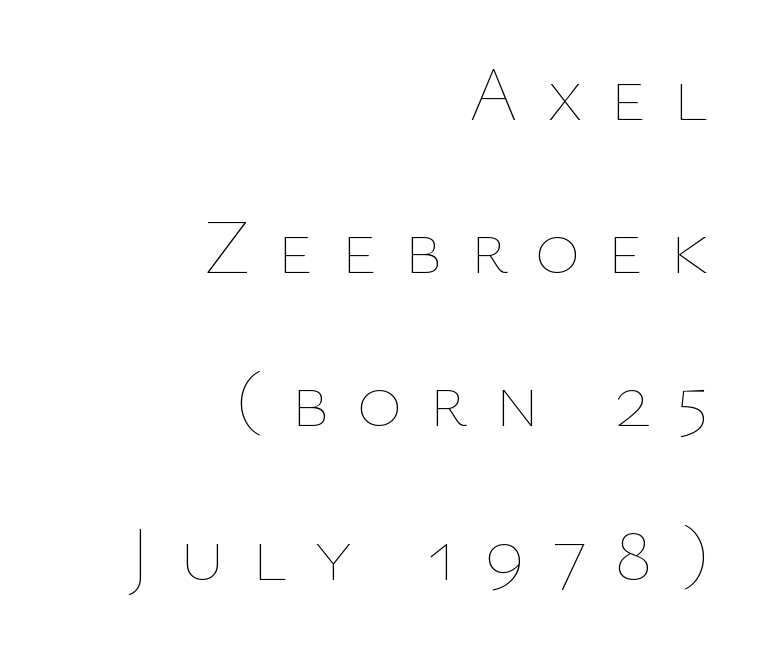
What's the leading like? Stretched, with rows far apart. Do the characters align in a grid? No, the font is proportional. No italicization has been applied; the sample stays upright. Just letters on the line, the space beneath them empty.
